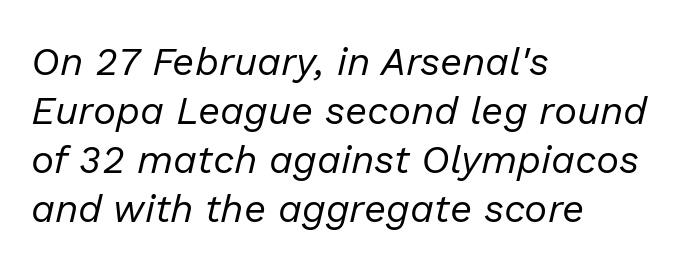
An italicized treatment has been applied to the whole sample. Weight: regular or lighter. These lines sit exactly where default settings would place them. Line beginnings align vertically; line endings do not. Descenders hang freely into open space.
